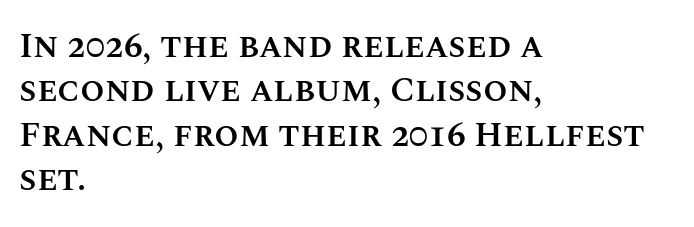
Q: Is the text bold? A: Semi-bold.
Q: Is the text italic (slanted)? A: No, it is upright.
Q: Is the text underlined? A: No.
Q: How is the paragraph aligned? A: Left-aligned.
Q: Is the spacing between letters normal or unusually wide? A: Normal.
Q: Is the spacing between lines tight, normal or loose? A: Normal.
Q: Width (condensed, normal, or wide)? A: Normal.
Q: Stroke contrast? A: Medium.
Q: x-height? A: Large.
Q: Monospaced? A: No.
